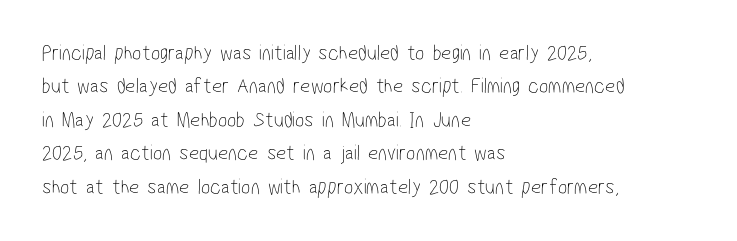
The rendering uses a moderate line-height, typical for paragraphs. Each row of text sits above clean, open space. Stroke mass is kept to a normal reading level or below. One-word summary of the alignment: left. Default kerning and tracking; the words read as compact shapes.
